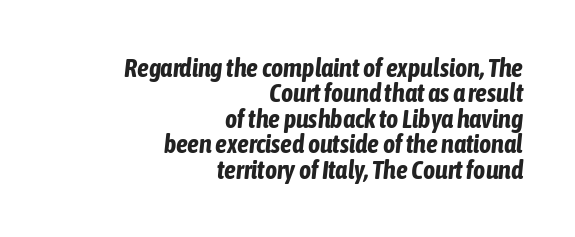
{"italic": "yes", "lean": "right", "slant_degrees": 6, "bold": "yes", "underline": "no", "align": "right", "line_spacing": "tight", "line_spacing_ratio": 0.98, "letter_spacing": "normal", "letter_spacing_em": 0.0, "glyph_px": 26}
